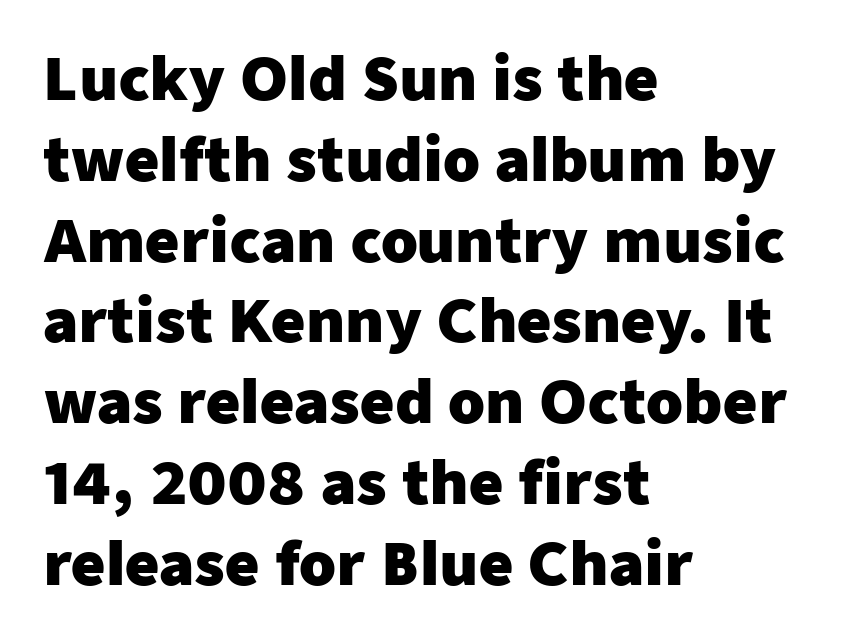
{"serif": "no", "italic": "no", "bold": "yes", "weight": "heavy", "width": "normal", "stroke_contrast": "low", "x_height": "medium", "monospaced": "no", "underline": "no", "align": "left", "line_spacing": "normal", "line_spacing_ratio": 1.37, "letter_spacing": "normal", "letter_spacing_em": 0.0, "glyph_px": 59}
